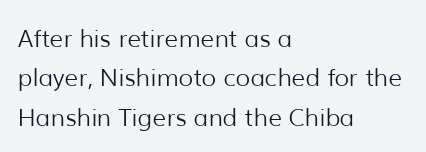
The block of text has a typical density, with ordinary space between rows. Just letters on the line, the space beneath them empty. Nope, not italic — everything's standing straight. Nothing heavy about these letters — not bold at all. Spacing between characters is what you'd get straight out of the box. In CSS terms this would be text-align: left.
